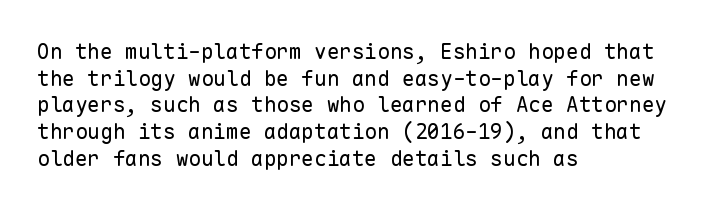
{"italic": "no", "bold": "no", "underline": "no", "align": "left", "line_spacing": "normal", "line_spacing_ratio": 1.27, "letter_spacing": "normal", "letter_spacing_em": 0.0, "glyph_px": 21}
